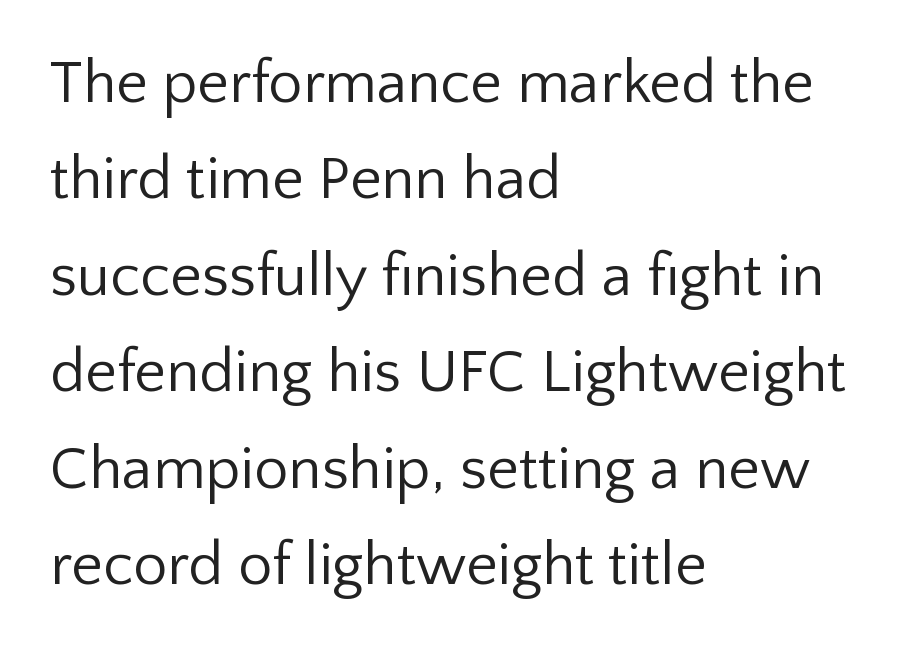
{"serif": "no", "italic": "no", "bold": "no", "weight": "regular", "width": "normal", "stroke_contrast": "low", "x_height": "medium", "monospaced": "no", "underline": "no", "align": "left", "line_spacing": "normal", "line_spacing_ratio": 1.58, "letter_spacing": "normal", "letter_spacing_em": 0.0, "glyph_px": 61}
